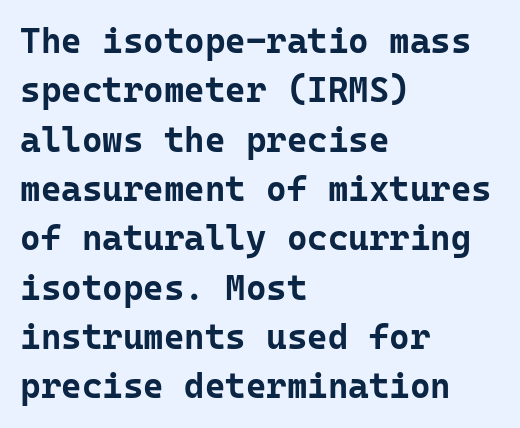
Q: Is the text bold? A: Yes.
Q: Is the text italic (slanted)? A: No, it is upright.
Q: Is the typeface a serif or a sans-serif typeface? A: Sans-serif.
Q: Is the text underlined? A: No.
Q: How is the paragraph aligned? A: Left-aligned.
Q: Is the spacing between letters normal or unusually wide? A: Normal.
Q: Is the spacing between lines tight, normal or loose? A: Normal.
Q: Width (condensed, normal, or wide)? A: Normal.
Q: Stroke contrast? A: Low.
Q: x-height? A: Medium.
Q: Monospaced? A: Yes.
